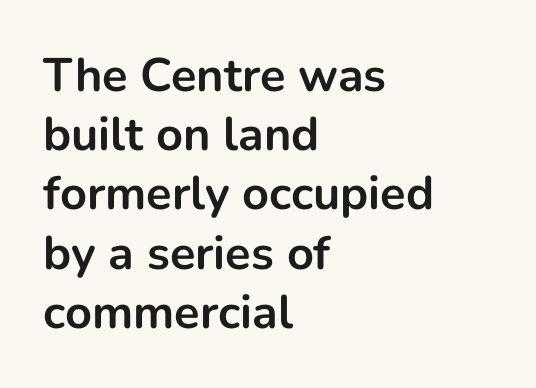
{"serif": "no", "italic": "no", "bold": "yes", "weight": "bold", "width": "normal", "stroke_contrast": "low", "x_height": "medium", "monospaced": "no", "underline": "no", "align": "left", "line_spacing": "normal", "line_spacing_ratio": 1.26, "letter_spacing": "normal", "letter_spacing_em": 0.0, "glyph_px": 47}
